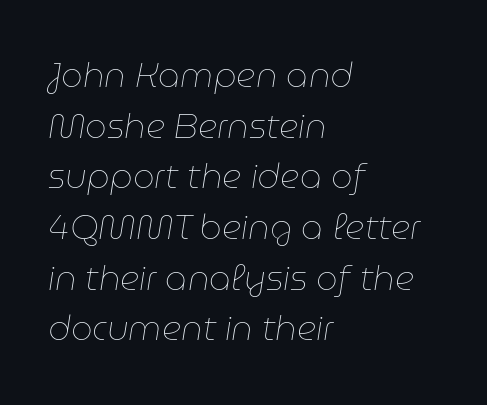
The space between consecutive lines is moderate. Each line starts at the same left margin while the right side varies. Nothing heavy about these letters — not bold at all. The passage shown is not underscored anywhere. A typesetter would mark this as italic.
